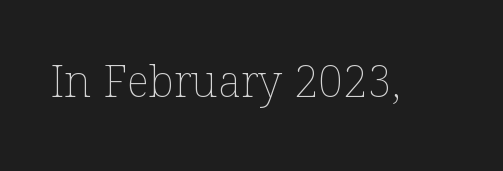
The image shows 44 px thin type, upright; set normal letter spacing, not underlined; low stroke contrast and a medium x-height.
